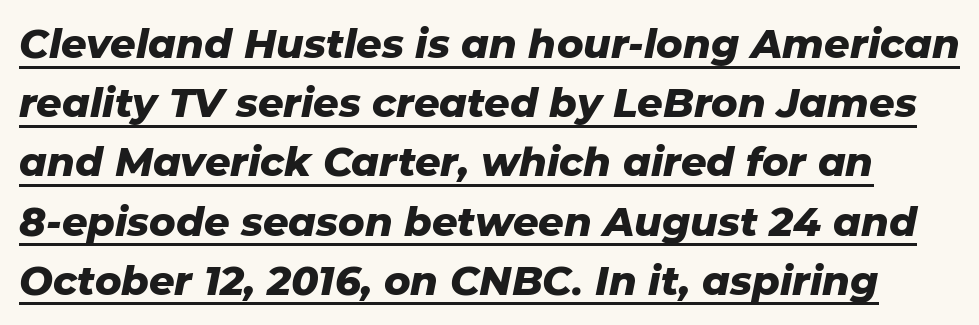
The image shows 40 px heavy type, italic (leaning right); set normal line spacing (1.48x), normal letter spacing, underlined; low stroke contrast and a medium x-height.
